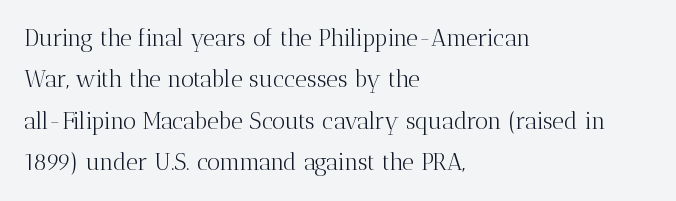
The rendering keeps characters at their native spacing. The lettering holds an erect, upright posture throughout. A light-to-regular cut is what we see here. Casual observation: everything's shoved over to the left. The space directly below the letters is spotless.
